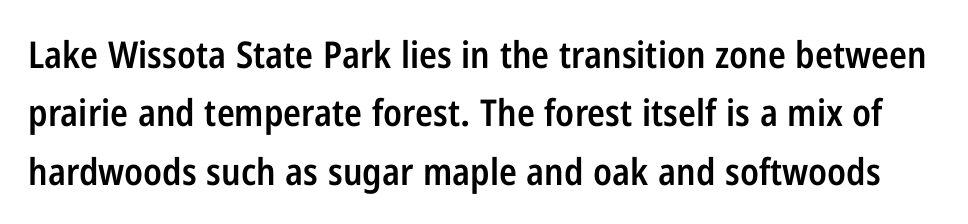
{"serif": "no", "italic": "no", "bold": "semi", "weight": "semibold", "width": "condensed", "stroke_contrast": "low", "x_height": "medium", "monospaced": "no", "underline": "no", "line_spacing": "normal", "line_spacing_ratio": 1.58, "letter_spacing": "normal", "letter_spacing_em": 0.0, "glyph_px": 37}
